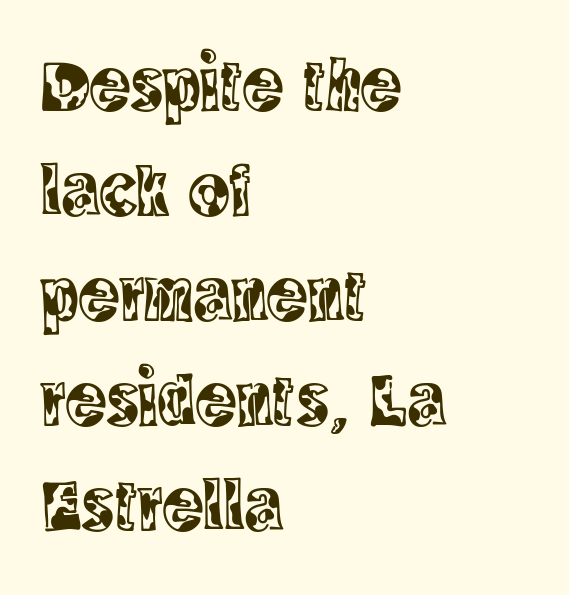
Q: Is the text italic (slanted)? A: No, it is upright.
Q: Is the typeface a serif or a sans-serif typeface? A: Serif.
Q: Is the text underlined? A: No.
Q: How is the paragraph aligned? A: Left-aligned.
Q: Is the spacing between letters normal or unusually wide? A: Normal.
Q: Is the spacing between lines tight, normal or loose? A: Normal.
Q: Width (condensed, normal, or wide)? A: Condensed.
Q: x-height? A: Large.
Q: Monospaced? A: No.
